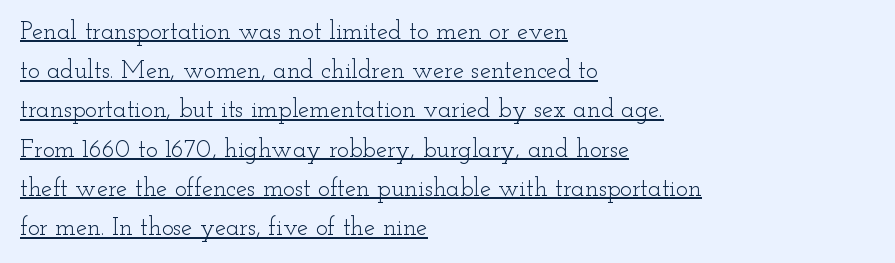
{"italic": "no", "bold": "no", "underline": "yes", "align": "left", "line_spacing": "normal", "line_spacing_ratio": 1.57, "letter_spacing": "normal", "letter_spacing_em": 0.0, "glyph_px": 25}
